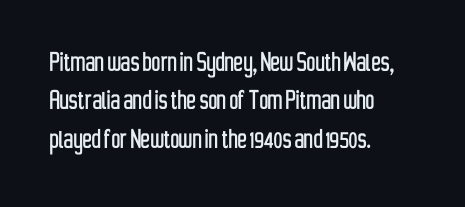
{"serif": "no", "italic": "no", "width": "condensed", "stroke_contrast": "low", "x_height": "medium", "monospaced": "no", "underline": "no", "align": "left", "line_spacing_ratio": 1.24, "letter_spacing": "normal", "letter_spacing_em": 0.0, "glyph_px": 31}
